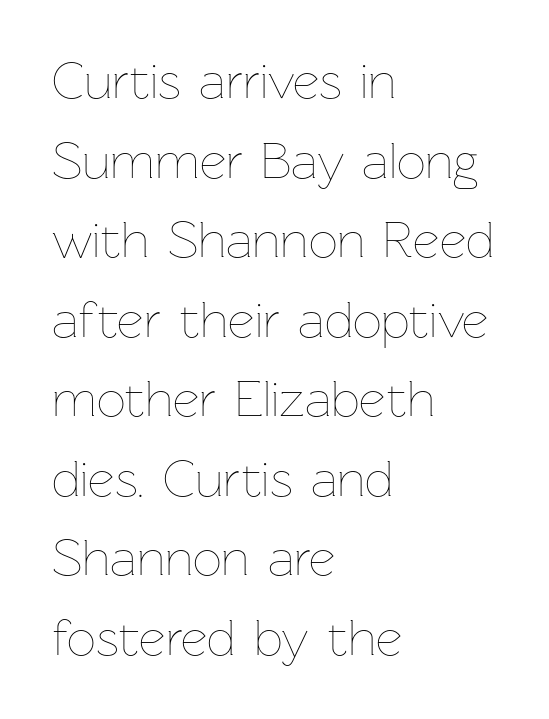
{"italic": "no", "bold": "no", "weight": "thin", "width": "normal", "stroke_contrast": "low", "x_height": "medium", "monospaced": "no", "underline": "no", "align": "left", "line_spacing": "normal", "line_spacing_ratio": 1.56, "letter_spacing": "normal", "letter_spacing_em": 0.0, "glyph_px": 51}
